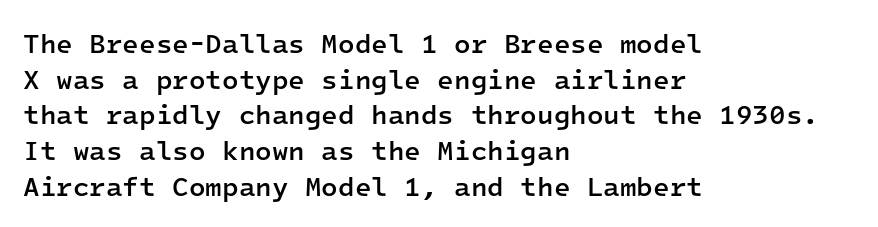
{"italic": "no", "bold": "semi", "underline": "no", "align": "left", "line_spacing": "normal", "line_spacing_ratio": 1.32, "letter_spacing": "normal", "letter_spacing_em": 0.0, "glyph_px": 27}
